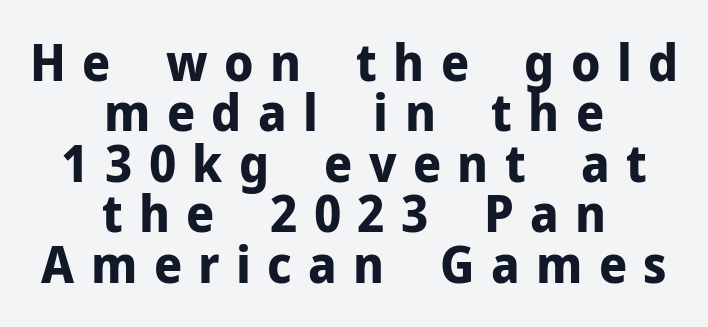
The image shows 51 px bold sans-serif type, upright; set centered, tight line spacing (0.99x), unusually wide letter spacing (+0.32 em), not underlined; low stroke contrast and a medium x-height.
